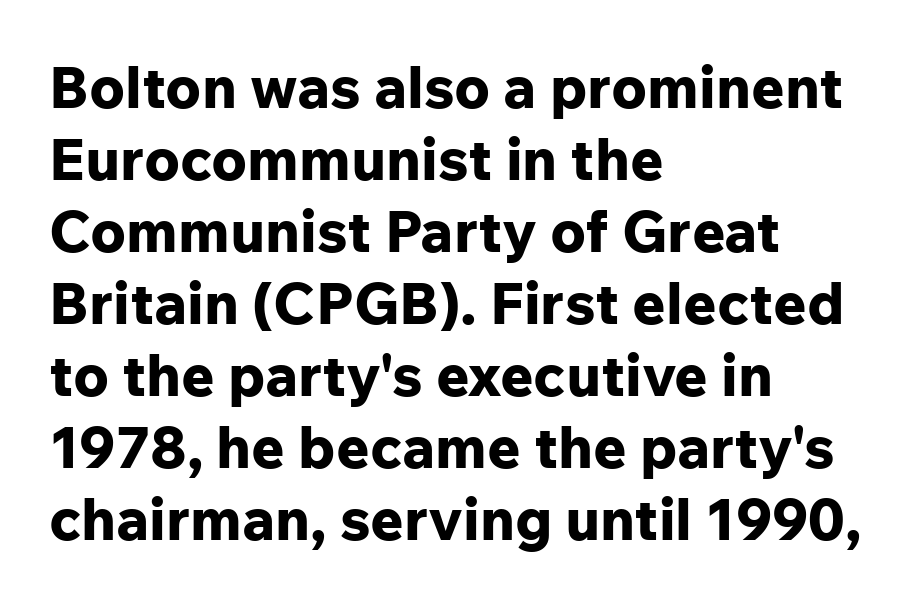
Q: Is the text bold? A: Yes.
Q: Is the text italic (slanted)? A: No, it is upright.
Q: Is the typeface a serif or a sans-serif typeface? A: Sans-serif.
Q: Is the text underlined? A: No.
Q: How is the paragraph aligned? A: Left-aligned.
Q: Is the spacing between letters normal or unusually wide? A: Normal.
Q: Width (condensed, normal, or wide)? A: Normal.
Q: Stroke contrast? A: Low.
Q: x-height? A: Medium.
Q: Monospaced? A: No.
